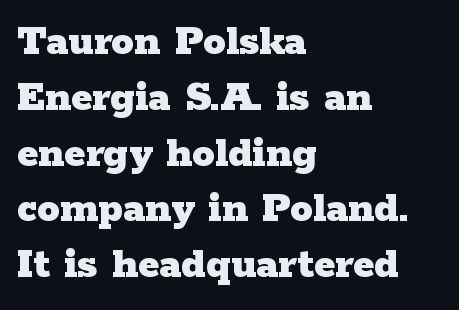
The image shows 45 px heavy, wide serif type, upright; set left-aligned, line spacing 1.24x, normal letter spacing, not underlined; low stroke contrast and a medium x-height.
